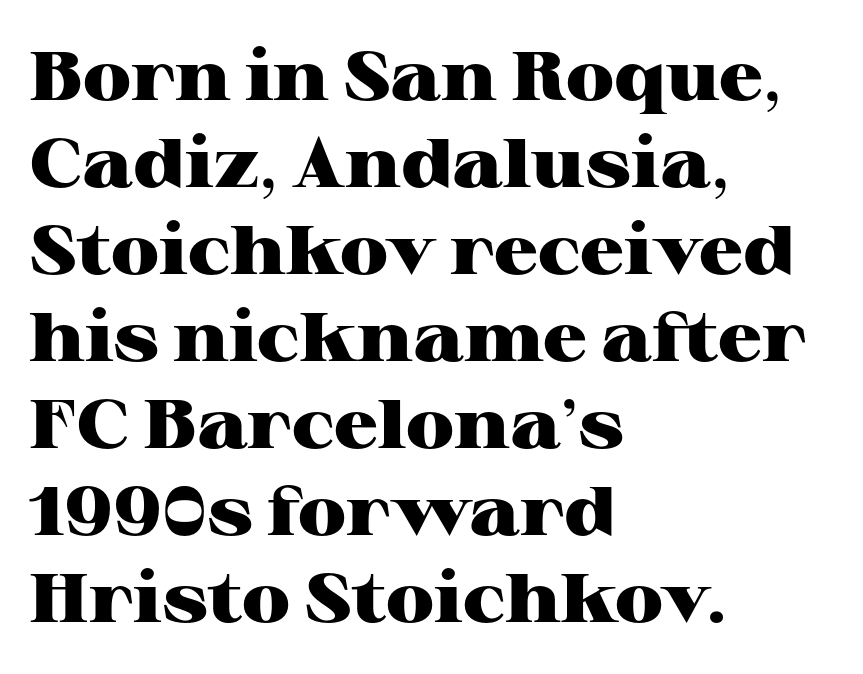
{"serif": "yes", "italic": "no", "bold": "yes", "weight": "heavy", "width": "wide", "stroke_contrast": "high", "x_height": "medium", "monospaced": "no", "underline": "no", "align": "left", "line_spacing": "normal", "line_spacing_ratio": 1.26, "letter_spacing": "normal", "letter_spacing_em": 0.0, "glyph_px": 69}
